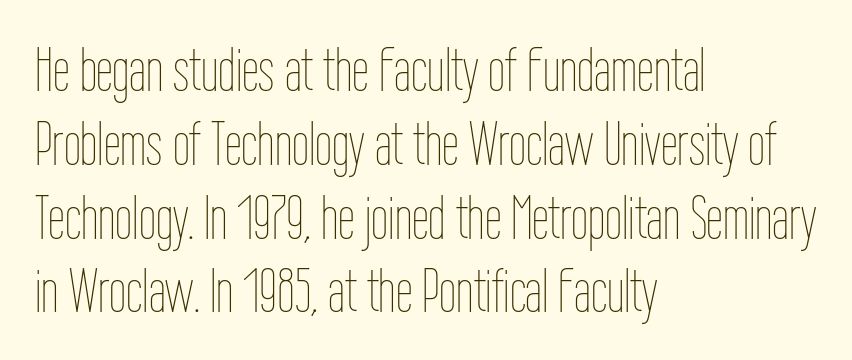
{"italic": "no", "bold": "no", "weight": "thin", "width": "condensed", "stroke_contrast": "low", "x_height": "medium", "monospaced": "no", "underline": "no", "align": "left", "line_spacing_ratio": 1.21, "letter_spacing": "normal", "letter_spacing_em": 0.0, "glyph_px": 61}
